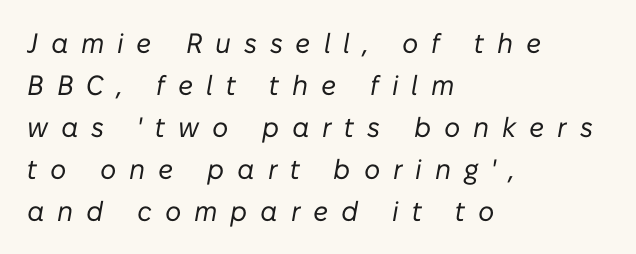
Q: Is the text bold? A: No.
Q: Is the text italic (slanted)? A: Yes, it leans right by about 10 degrees.
Q: Is the text underlined? A: No.
Q: How is the paragraph aligned? A: Left-aligned.
Q: Is the spacing between letters normal or unusually wide? A: Unusually wide.
Q: Is the spacing between lines tight, normal or loose? A: Normal.
Q: Width (condensed, normal, or wide)? A: Normal.
Q: Stroke contrast? A: Low.
Q: x-height? A: Medium.
Q: Monospaced? A: No.
